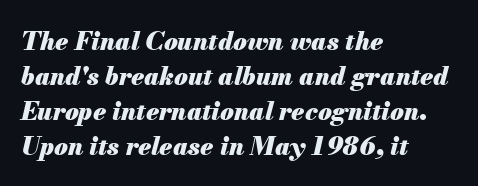
The image shows 25 px bold type, italic (leaning right); set left-aligned, normal line spacing (1.4x), normal letter spacing, not underlined.
